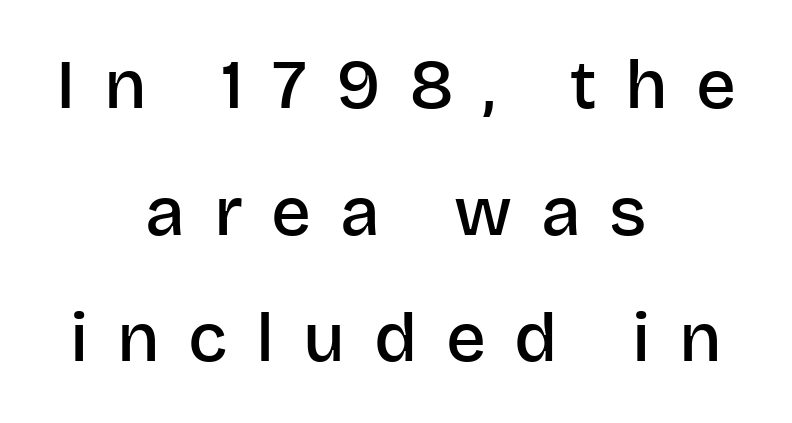
{"serif": "no", "italic": "no", "bold": "semi", "weight": "semibold", "width": "normal", "stroke_contrast": "low", "x_height": "large", "monospaced": "no", "underline": "no", "align": "center", "line_spacing_ratio": 1.81, "letter_spacing": "wide", "letter_spacing_em": 0.41, "glyph_px": 70}
